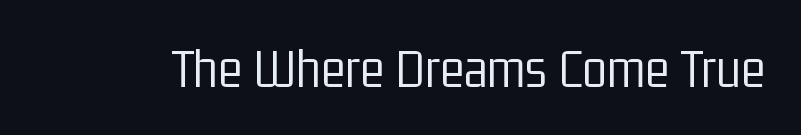
The image shows 57 px light, condensed sans-serif type, upright; set normal letter spacing, not underlined; low stroke contrast and a medium x-height.
